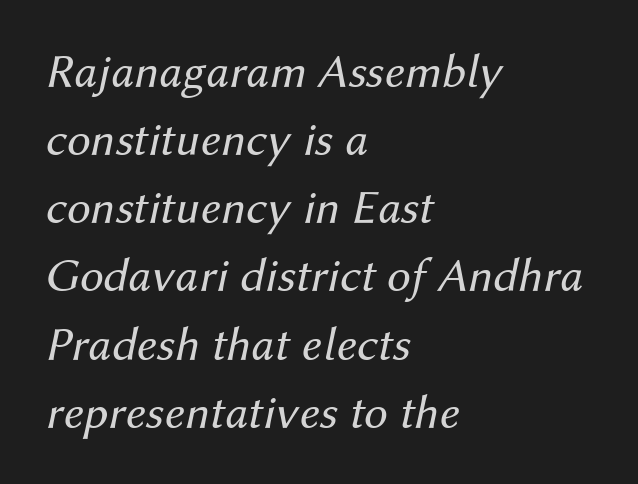
{"italic": "yes", "lean": "right", "slant_degrees": 12, "bold": "no", "weight": "regular", "width": "normal", "stroke_contrast": "medium", "x_height": "medium", "monospaced": "no", "underline": "no", "align": "left", "line_spacing": "normal", "line_spacing_ratio": 1.42, "letter_spacing": "normal", "letter_spacing_em": 0.0, "glyph_px": 48}
